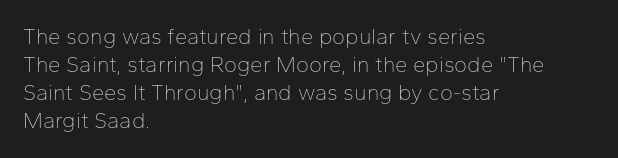
The image shows 22 px text type, upright; set left-aligned, normal line spacing (1.28x), normal letter spacing, not underlined.
